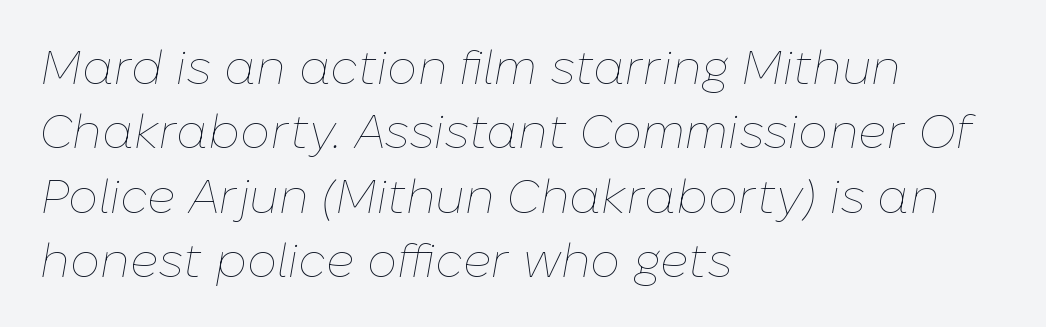
Students, note that the glyphs here touch the page at normal intervals. Line beginnings align vertically; line endings do not. Only glyphs here, with clear space below each row. The whole block is typeset with a tilt. Weight: regular or lighter.
